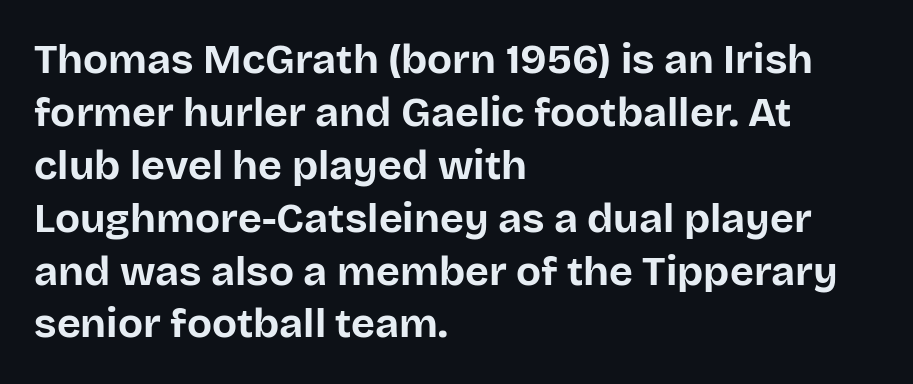
Character widths vary here, with narrow letters taking less room than wide ones. Font category for this specimen: sans-serif. The lettering holds an erect, upright posture throughout. Heavy, bold letterforms. Does the leading feel generous? No, just average.
